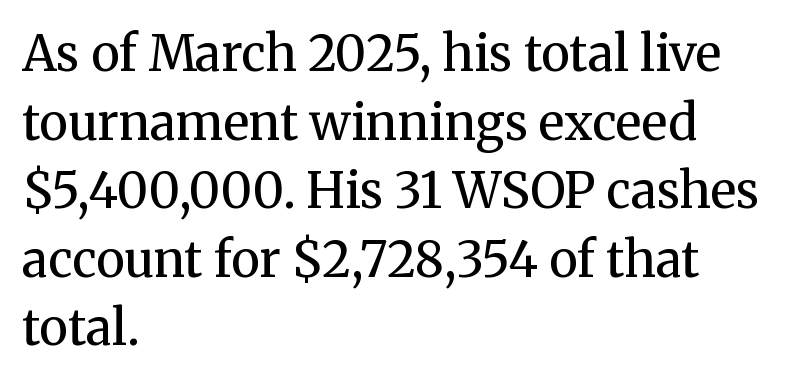
These lines sit exactly where default settings would place them. Spacing verdict: proportional, widths tailored to each character. The zone under the glyphs is completely vacant. In terms of letterform style, serifs are clearly present.
